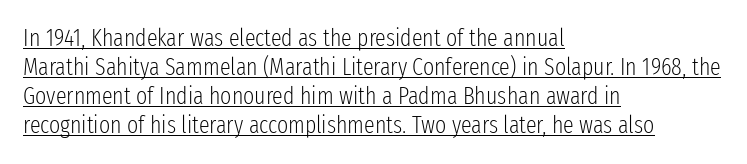
The typeface has the unassuming heft of standard copy or less. A student would call this left alignment; a typographer would say flush left, rag right. The typography opts for an upright posture over an oblique one. The letterforms sit shoulder to shoulder at normal distance. Underlining? Definitely there.
